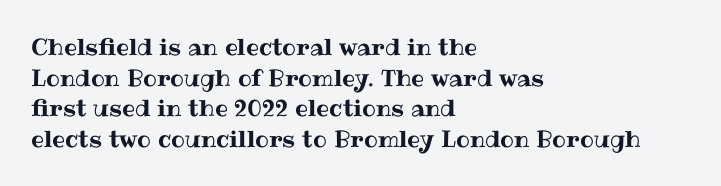
Q: Is the text italic (slanted)? A: No, it is upright.
Q: Is the text underlined? A: No.
Q: How is the paragraph aligned? A: Left-aligned.
Q: Is the spacing between letters normal or unusually wide? A: Normal.
Q: Is the spacing between lines tight, normal or loose? A: Normal.
